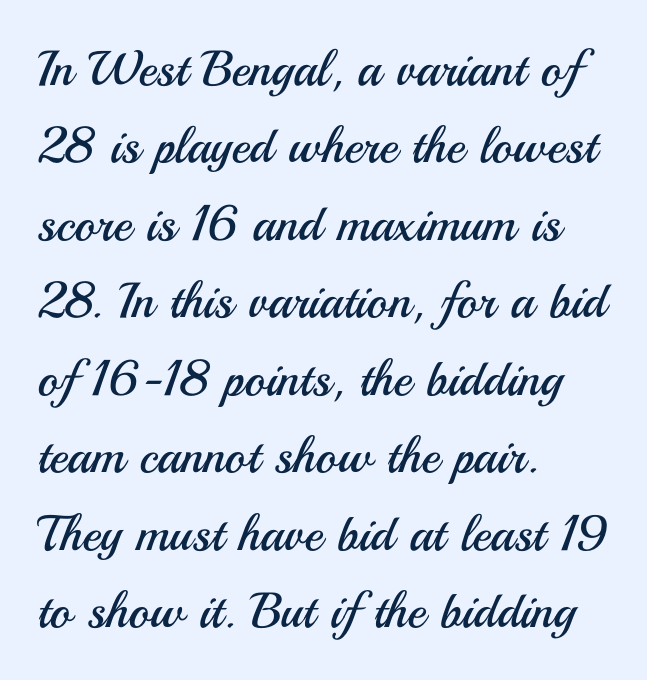
The image shows 50 px regular-weight sans-serif type; set left-aligned, normal line spacing (1.55x), normal letter spacing, not underlined; medium stroke contrast and a small x-height.
